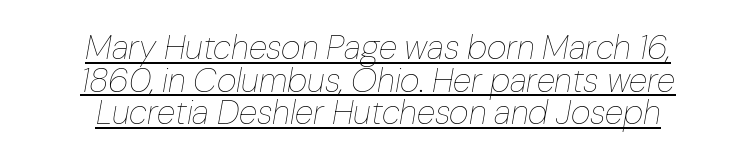
Q: Is the text bold? A: No.
Q: Is the text italic (slanted)? A: Yes, it leans right by about 10 degrees.
Q: Is the text underlined? A: Yes.
Q: How is the paragraph aligned? A: Centered.
Q: Is the spacing between letters normal or unusually wide? A: Normal.
Q: Is the spacing between lines tight, normal or loose? A: Tight.
Q: Width (condensed, normal, or wide)? A: Normal.
Q: Stroke contrast? A: Low.
Q: x-height? A: Medium.
Q: Monospaced? A: No.
